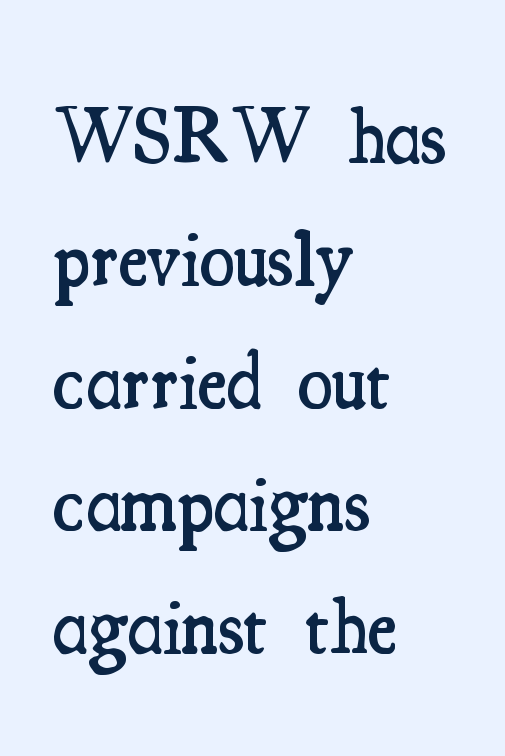
These lines carry some extra weight — a demibold, not a full bold. Character widths vary here, with narrow letters taking less room than wide ones. The specimen reads as upright at a glance. Serif or sans? Serif — the stroke terminals have little feet. Does extra space separate the letters? No, they use regular spacing.
